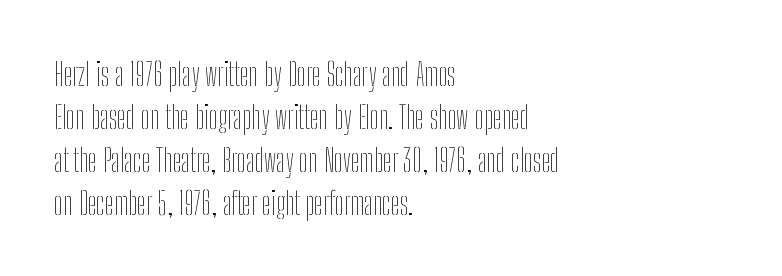
Q: Is the text bold? A: No.
Q: Is the text italic (slanted)? A: No, it is upright.
Q: Is the text underlined? A: No.
Q: How is the paragraph aligned? A: Left-aligned.
Q: Is the spacing between letters normal or unusually wide? A: Normal.
Q: Is the spacing between lines tight, normal or loose? A: Normal.
Q: Width (condensed, normal, or wide)? A: Condensed.
Q: Stroke contrast? A: Low.
Q: x-height? A: Medium.
Q: Monospaced? A: No.
